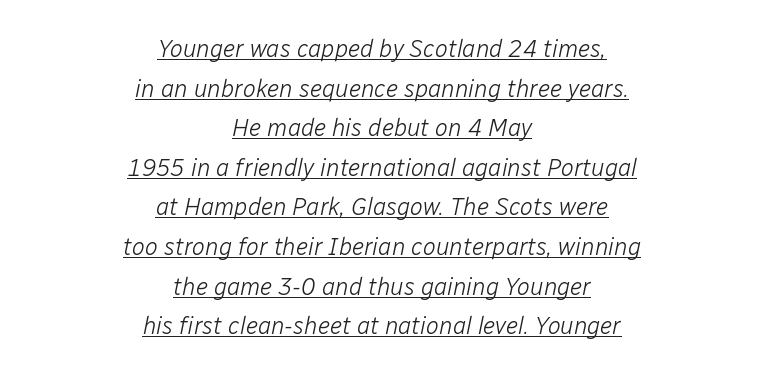
The lettering tilts uniformly, giving the passage an italic look. Words appear dense and cohesive because spacing is normal. The specimen includes a rule beneath the text block's lines. If you measured baseline to baseline, you'd find a middling distance. Compared with a flush-left layout, this one balances lines on the center instead. Stroke thickness stays within the range of a standard reading face or lighter.
